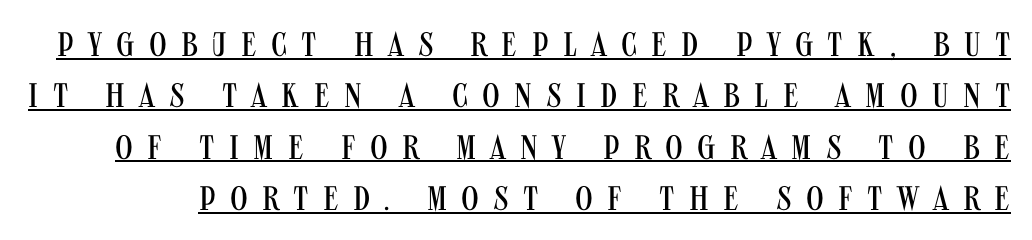
Honestly, the row spacing looks completely unremarkable. No letter is thick-stroked: the sample isn't bold. The passage shown is typed in a proportional face where columns would drift. Style check: upright. Descenders here cross a horizontal rule under the line. The type is letterspaced generously, with wide tracking.
